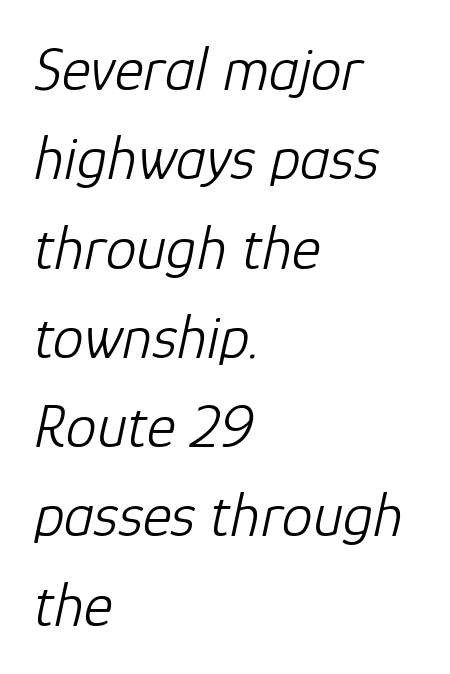
Q: Is the text bold? A: No.
Q: Is the text italic (slanted)? A: Yes, it leans right by about 12 degrees.
Q: Is the text underlined? A: No.
Q: How is the paragraph aligned? A: Left-aligned.
Q: Is the spacing between letters normal or unusually wide? A: Normal.
Q: Is the spacing between lines tight, normal or loose? A: Normal.
Q: Width (condensed, normal, or wide)? A: Normal.
Q: Stroke contrast? A: Low.
Q: x-height? A: Medium.
Q: Monospaced? A: No.
